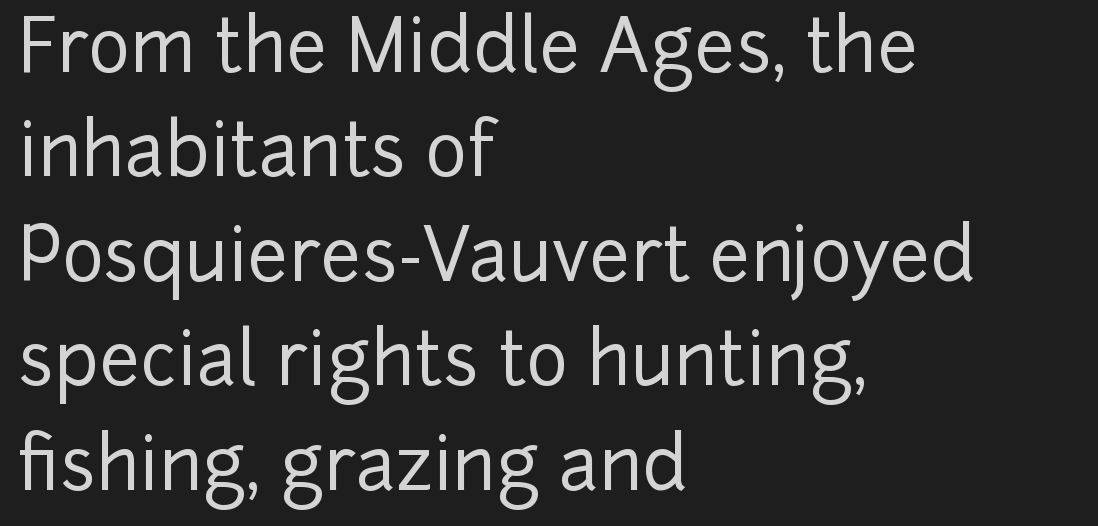
Q: Is the text italic (slanted)? A: No, it is upright.
Q: Is the typeface a serif or a sans-serif typeface? A: Sans-serif.
Q: Is the text underlined? A: No.
Q: How is the paragraph aligned? A: Left-aligned.
Q: Is the spacing between letters normal or unusually wide? A: Normal.
Q: Is the spacing between lines tight, normal or loose? A: Normal.
Q: Width (condensed, normal, or wide)? A: Normal.
Q: Stroke contrast? A: Low.
Q: x-height? A: Medium.
Q: Monospaced? A: No.
